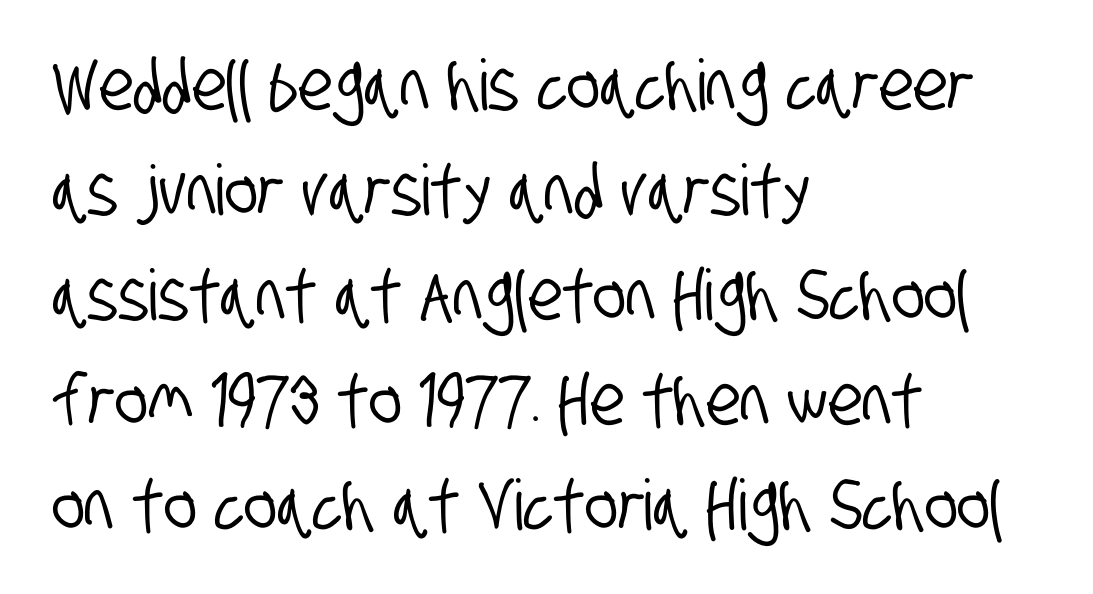
The image shows 70 px condensed sans-serif type; set left-aligned, normal line spacing (1.5x), normal letter spacing, not underlined; low stroke contrast and a large x-height.
